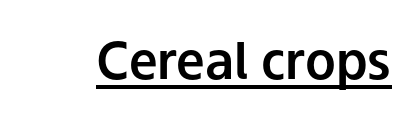
Q: Is the text italic (slanted)? A: No, it is upright.
Q: Is the typeface a serif or a sans-serif typeface? A: Sans-serif.
Q: Is the text underlined? A: Yes.
Q: Is the spacing between letters normal or unusually wide? A: Normal.
Q: Width (condensed, normal, or wide)? A: Normal.
Q: Stroke contrast? A: Low.
Q: x-height? A: Medium.
Q: Monospaced? A: No.
